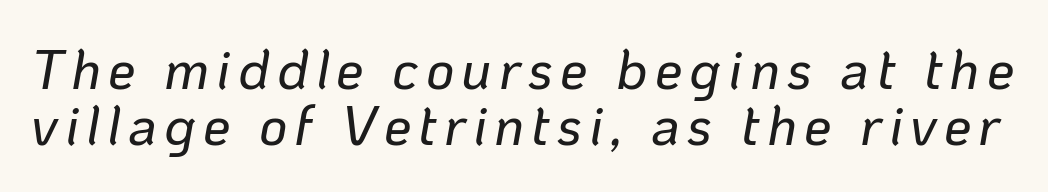
Q: Is the text italic (slanted)? A: Yes, it leans right by about 10 degrees.
Q: Is the text underlined? A: No.
Q: Is the spacing between lines tight, normal or loose? A: Tight.
Q: Width (condensed, normal, or wide)? A: Normal.
Q: Stroke contrast? A: Low.
Q: x-height? A: Medium.
Q: Monospaced? A: No.
